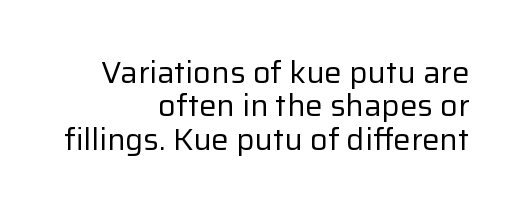
This rendering employs a face without finishing strokes, i.e., a sans-serif. The strokes carry an ordinary text weight at most. Proportional: the letters do not fall into vertical columns. In CSS terms this would be text-align: right.
